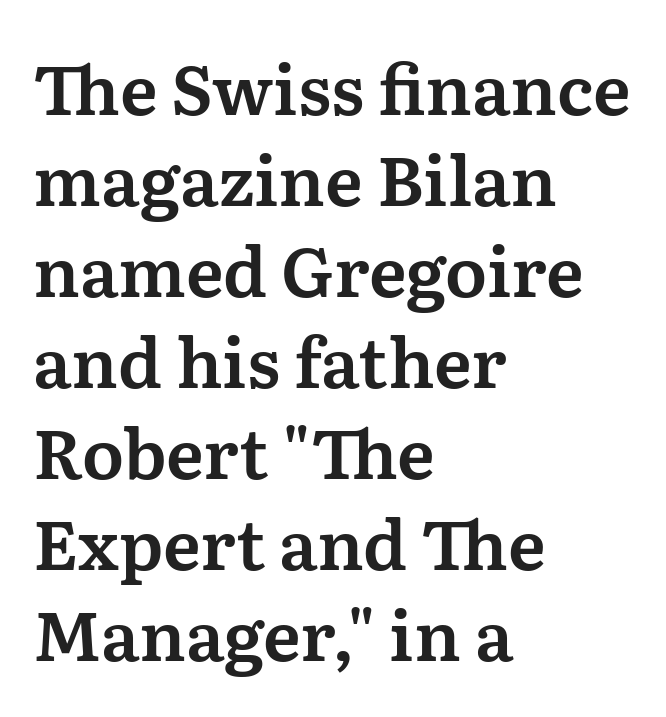
The axis of the letterforms is exactly vertical. The gap between lines stays unmarked. Compared with typical body copy, the letter spacing here is the same. Teacher's note: observe the even left margin — that is flush-left alignment.
